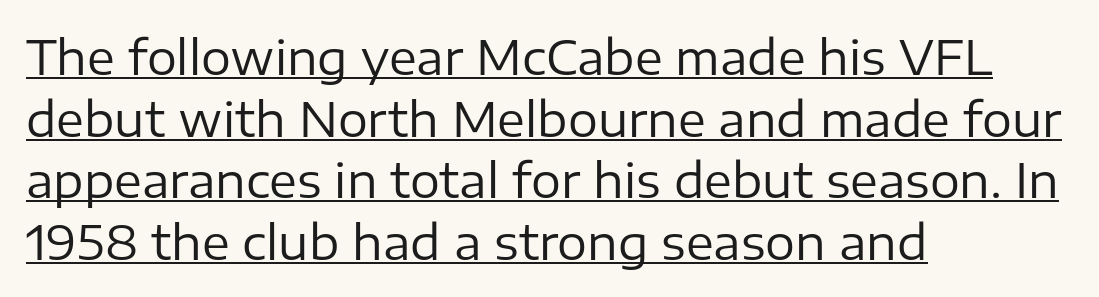
The letters carry no serifs — their stems end cleanly without finishing strokes. Compared with a typical body face, this is equally light or lighter still. What decoration does the sample have? An underline. Do the characters align in a grid? No, the font is proportional.
